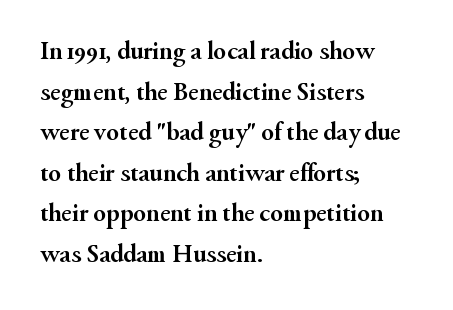
{"italic": "no", "bold": "yes", "underline": "no", "align": "left", "line_spacing": "normal", "line_spacing_ratio": 1.56, "letter_spacing": "normal", "letter_spacing_em": 0.0, "glyph_px": 26}
